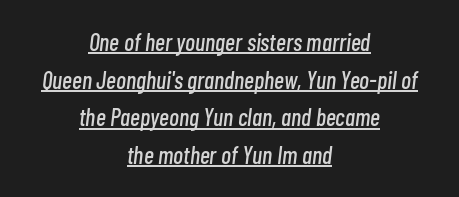
Q: Is the text italic (slanted)? A: Yes, it leans right by about 7 degrees.
Q: Is the text underlined? A: Yes.
Q: How is the paragraph aligned? A: Centered.
Q: Is the spacing between letters normal or unusually wide? A: Normal.
Q: Is the spacing between lines tight, normal or loose? A: Normal.
